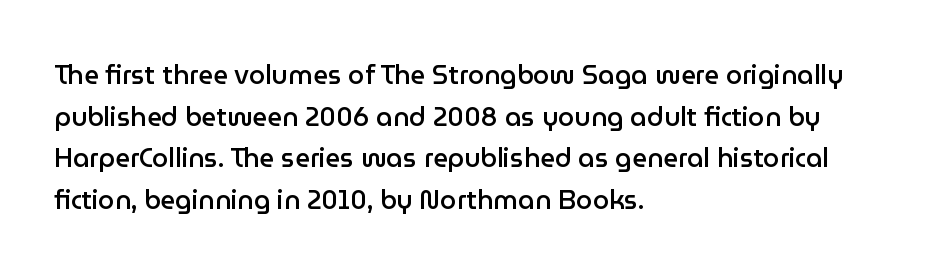
{"italic": "no", "bold": "semi", "underline": "no", "align": "left", "line_spacing": "normal", "line_spacing_ratio": 1.6, "letter_spacing": "normal", "letter_spacing_em": 0.0, "glyph_px": 26}
